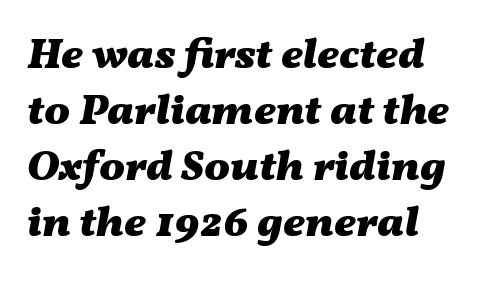
{"italic": "yes", "lean": "right", "slant_degrees": 11, "bold": "yes", "weight": "heavy", "width": "wide", "stroke_contrast": "medium", "x_height": "medium", "monospaced": "no", "underline": "no", "align": "left", "line_spacing": "normal", "line_spacing_ratio": 1.3, "letter_spacing": "normal", "letter_spacing_em": 0.0, "glyph_px": 43}
